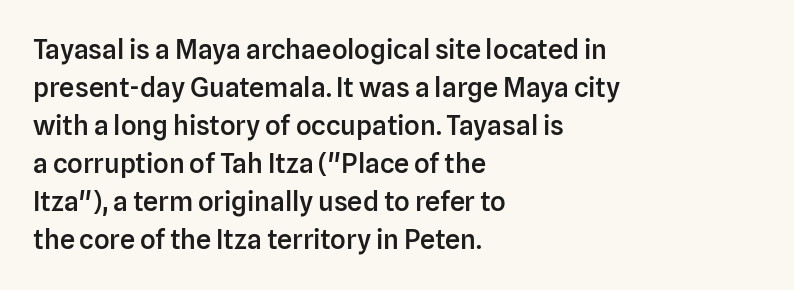
The lines sit at an ordinary, default distance from one another. Compared with typical body copy, the letter spacing here is the same. Casual observation: everything's shoved over to the left. The lettering stays uniformly vertical, giving the passage a roman look.
